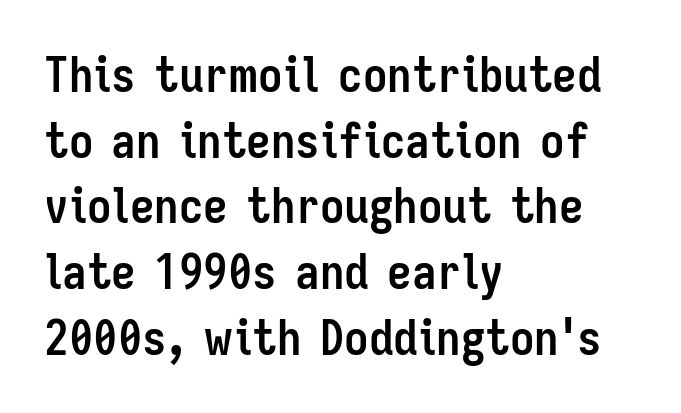
The glyphs have the mass of a bold cut. Honestly, the row spacing looks completely unremarkable. The horizontal fit of the characters is conventional and even. The type family on display is of the sans-serif kind. Type without underlining.
